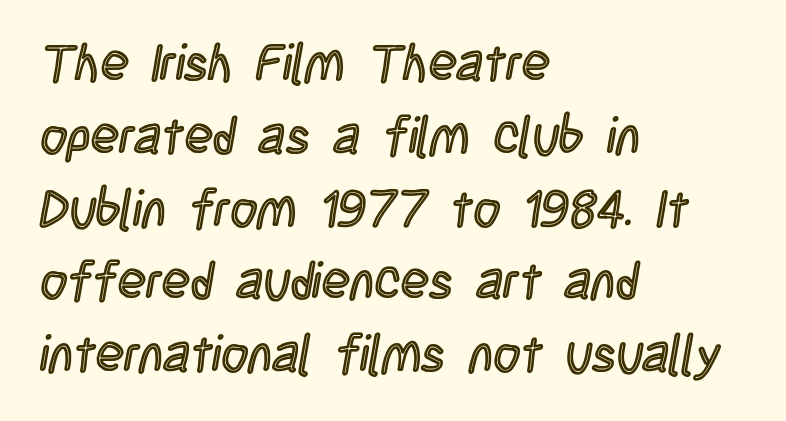
{"width": "condensed", "x_height": "large", "monospaced": "no", "underline": "no", "align": "left", "line_spacing": "normal", "line_spacing_ratio": 1.4, "letter_spacing": "normal", "letter_spacing_em": 0.0, "glyph_px": 52}
